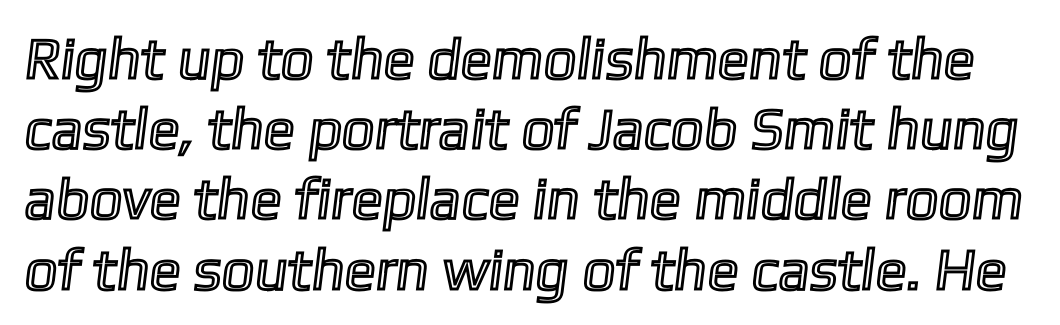
Q: Is the text underlined? A: No.
Q: Is the spacing between letters normal or unusually wide? A: Normal.
Q: Width (condensed, normal, or wide)? A: Normal.
Q: x-height? A: Medium.
Q: Monospaced? A: No.
